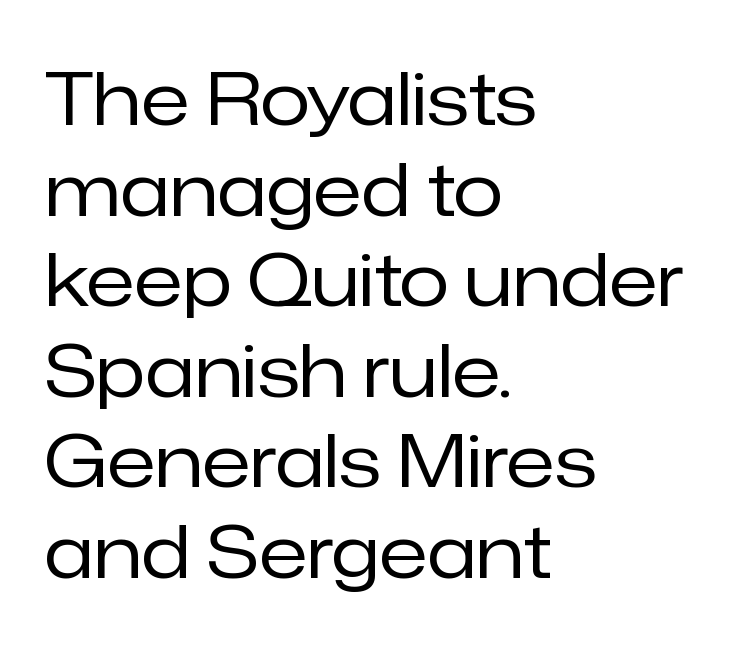
The image shows 73 px regular-weight sans-serif type, upright; set left-aligned, line spacing 1.24x, normal letter spacing, not underlined; low stroke contrast and a medium x-height.
